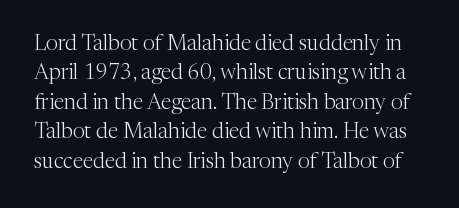
The image shows 21 px text type, upright; set normal line spacing (1.4x), normal letter spacing, not underlined.
